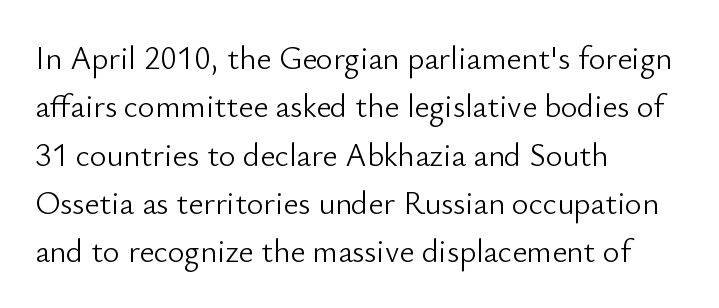
The image shows 32 px light sans-serif type, upright; set left-aligned, normal line spacing (1.51x), normal letter spacing, not underlined; low stroke contrast and a small x-height.
